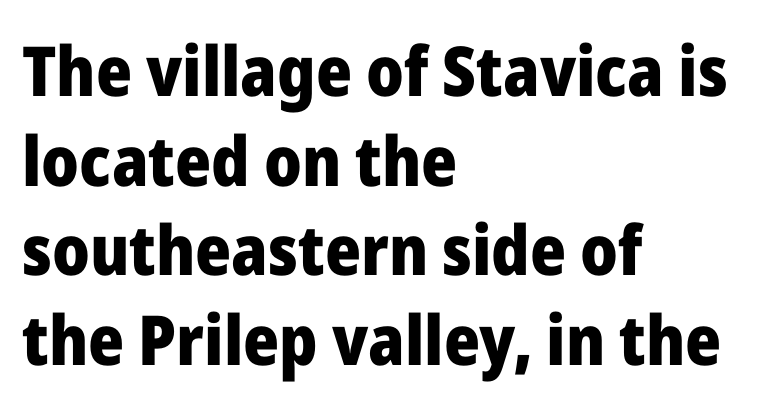
{"serif": "no", "italic": "no", "bold": "yes", "weight": "heavy", "width": "normal", "stroke_contrast": "low", "x_height": "medium", "monospaced": "no", "underline": "no", "align": "left", "line_spacing": "normal", "line_spacing_ratio": 1.3, "letter_spacing": "normal", "letter_spacing_em": 0.0, "glyph_px": 69}
